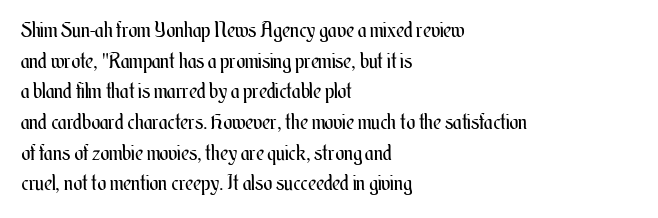
{"italic": "no", "bold": "no", "underline": "no", "align": "left", "line_spacing": "normal", "line_spacing_ratio": 1.46, "letter_spacing": "normal", "letter_spacing_em": 0.0, "glyph_px": 21}
